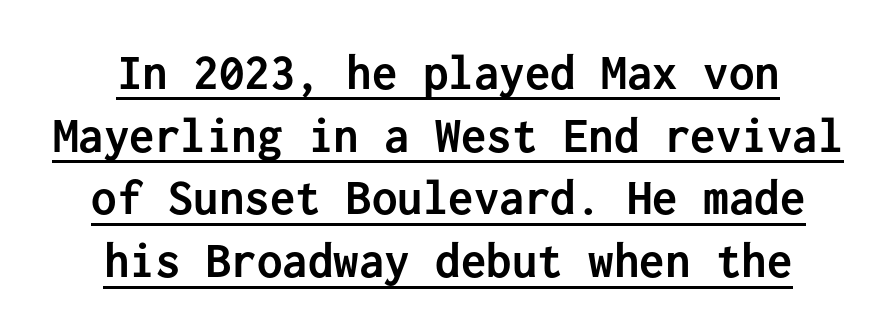
The type family on display is of the sans-serif kind. Look at the tracking — it's just the regular setting, nothing added. Nope, not italic — everything's standing straight. The words here are underlined. A full-strength bold gives these letters their thick strokes.
